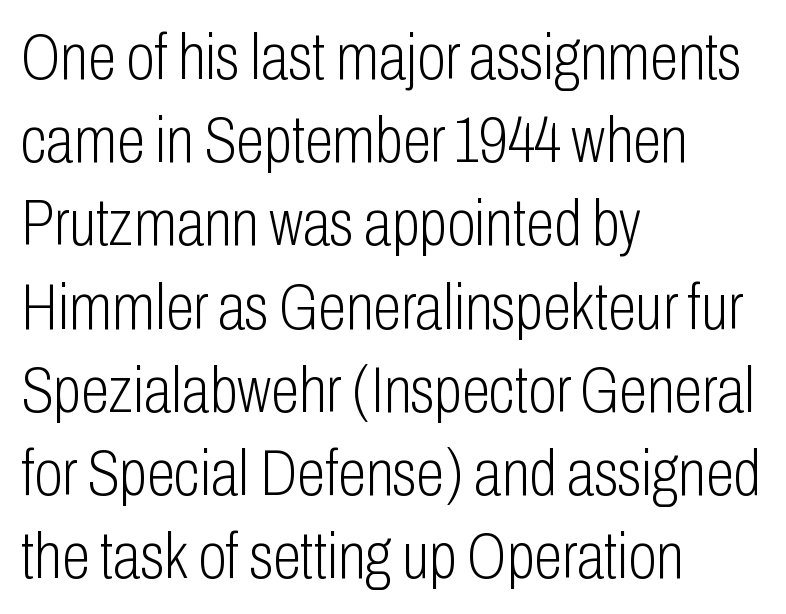
Q: Is the text bold? A: No.
Q: Is the text italic (slanted)? A: No, it is upright.
Q: Is the typeface a serif or a sans-serif typeface? A: Sans-serif.
Q: Is the text underlined? A: No.
Q: How is the paragraph aligned? A: Left-aligned.
Q: Is the spacing between letters normal or unusually wide? A: Normal.
Q: Is the spacing between lines tight, normal or loose? A: Normal.
Q: Width (condensed, normal, or wide)? A: Condensed.
Q: Stroke contrast? A: Low.
Q: x-height? A: Medium.
Q: Monospaced? A: No.
